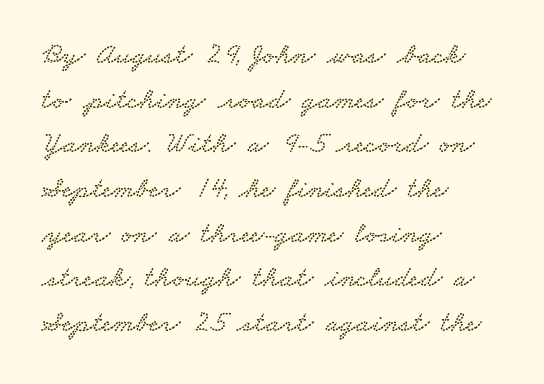
Honestly, there is no underline to notice here at all. The vertical gap from one line to the next is medium. Spacing between characters is what you'd get straight out of the box. Leftover space on each line is placed entirely after the last word. A typesetter would call this proportional, since set widths differ per character.
